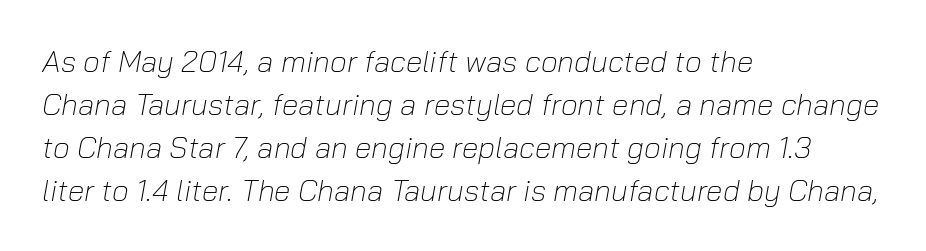
Q: Is the text bold? A: No.
Q: Is the text italic (slanted)? A: Yes, it leans right by about 10 degrees.
Q: Is the text underlined? A: No.
Q: How is the paragraph aligned? A: Left-aligned.
Q: Is the spacing between letters normal or unusually wide? A: Normal.
Q: Is the spacing between lines tight, normal or loose? A: Normal.
Q: Width (condensed, normal, or wide)? A: Normal.
Q: Stroke contrast? A: Low.
Q: x-height? A: Medium.
Q: Monospaced? A: No.
